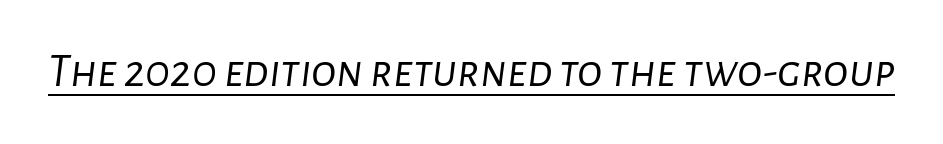
{"italic": "yes", "lean": "right", "slant_degrees": 7, "bold": "no", "weight": "light", "width": "normal", "stroke_contrast": "low", "x_height": "medium", "monospaced": "no", "underline": "yes", "letter_spacing": "normal", "letter_spacing_em": 0.0, "glyph_px": 47}
